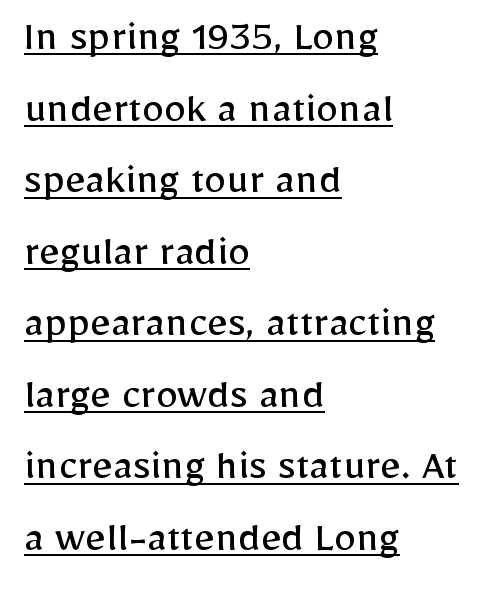
Q: Is the text bold? A: No.
Q: Is the text italic (slanted)? A: No, it is upright.
Q: Is the typeface a serif or a sans-serif typeface? A: Sans-serif.
Q: Is the text underlined? A: Yes.
Q: How is the paragraph aligned? A: Left-aligned.
Q: Is the spacing between letters normal or unusually wide? A: Normal.
Q: Is the spacing between lines tight, normal or loose? A: Normal.
Q: Width (condensed, normal, or wide)? A: Normal.
Q: Stroke contrast? A: Low.
Q: x-height? A: Medium.
Q: Monospaced? A: No.
